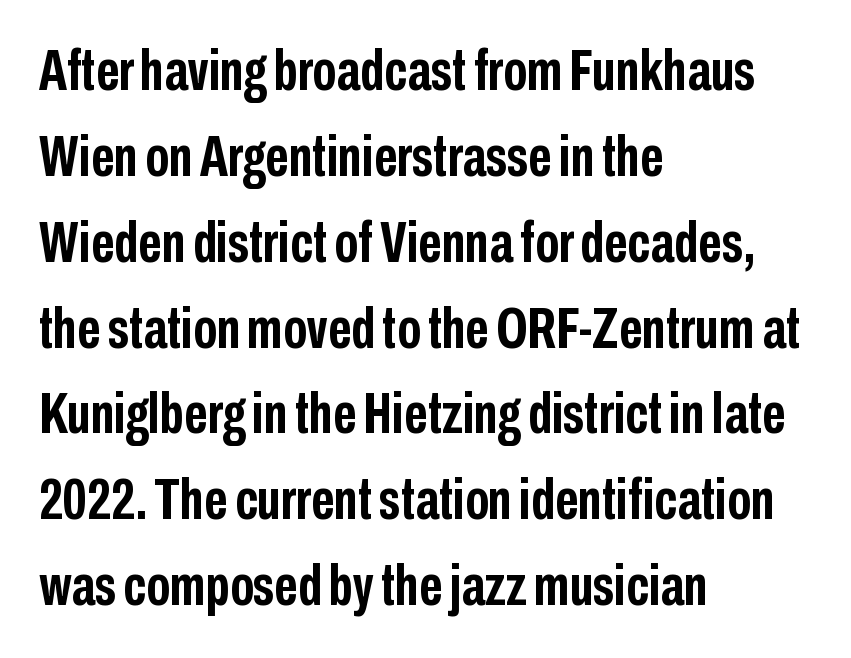
{"serif": "no", "italic": "no", "bold": "yes", "weight": "semibold", "width": "condensed", "stroke_contrast": "low", "x_height": "medium", "monospaced": "no", "underline": "no", "align": "left", "line_spacing": "normal", "line_spacing_ratio": 1.48, "letter_spacing": "normal", "letter_spacing_em": 0.0, "glyph_px": 58}
